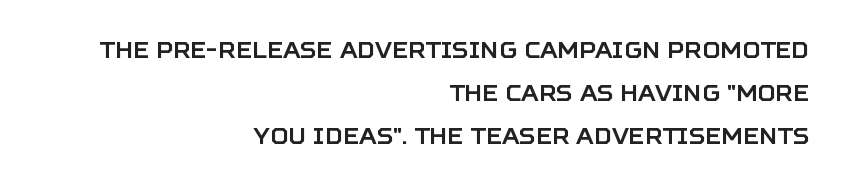
The image shows 22 px text type, upright; set right-aligned, loose line spacing (1.96x), normal letter spacing, not underlined.
